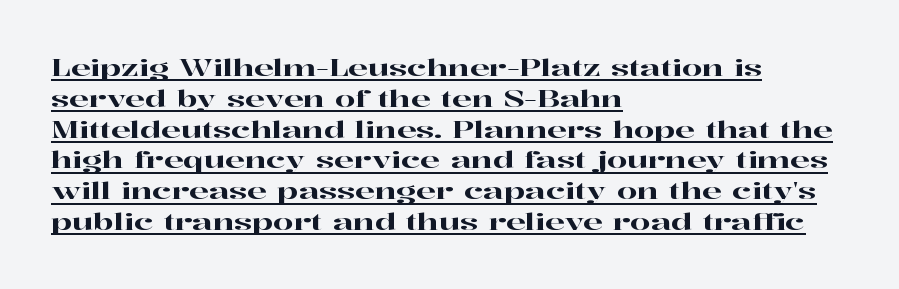
The image shows 23 px text type, upright; set left-aligned, normal line spacing (1.34x), normal letter spacing, underlined.
